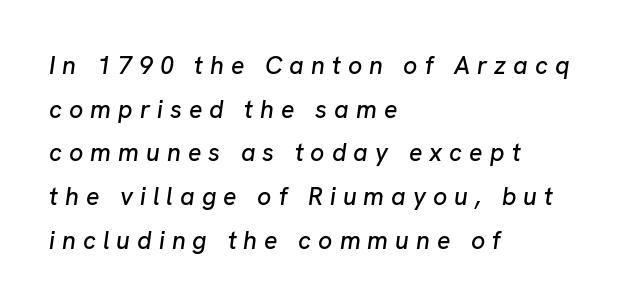
{"italic": "yes", "lean": "right", "slant_degrees": 8, "underline": "no", "align": "left", "line_spacing_ratio": 1.75, "letter_spacing": "wide", "letter_spacing_em": 0.28, "glyph_px": 25}
